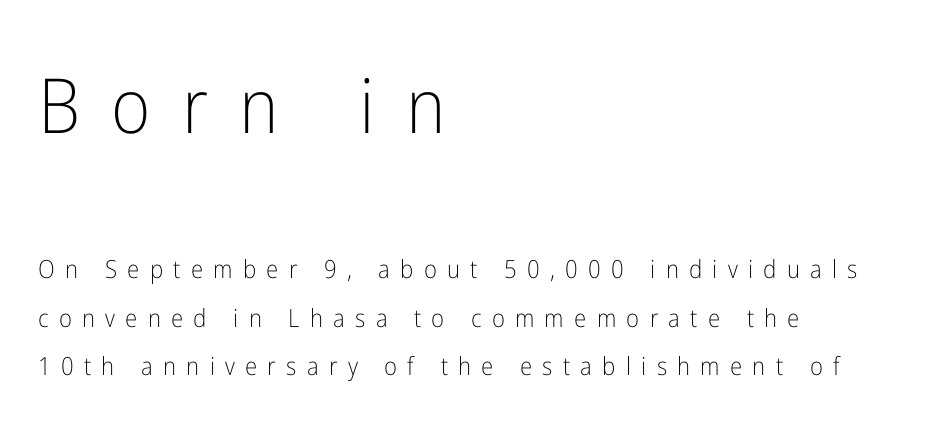
Do the characters align in a grid? No, the font is proportional. Note: no serifs on the glyphs. Does the copy run flush right? No — it runs flush left. Compared with a typical body face, this is equally light or lighter still. Letters rest on an invisible, unmarked baseline.
